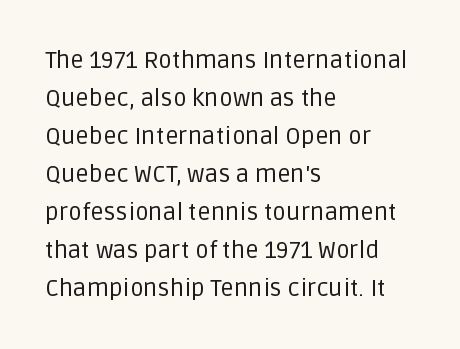
{"italic": "no", "bold": "no", "underline": "no", "align": "left", "line_spacing": "normal", "line_spacing_ratio": 1.58, "letter_spacing": "normal", "letter_spacing_em": 0.0, "glyph_px": 24}
